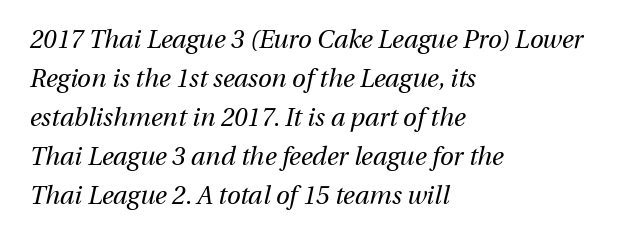
{"italic": "yes", "lean": "right", "slant_degrees": 13, "bold": "no", "underline": "no", "align": "left", "line_spacing": "normal", "line_spacing_ratio": 1.56, "letter_spacing": "normal", "letter_spacing_em": 0.0, "glyph_px": 25}
